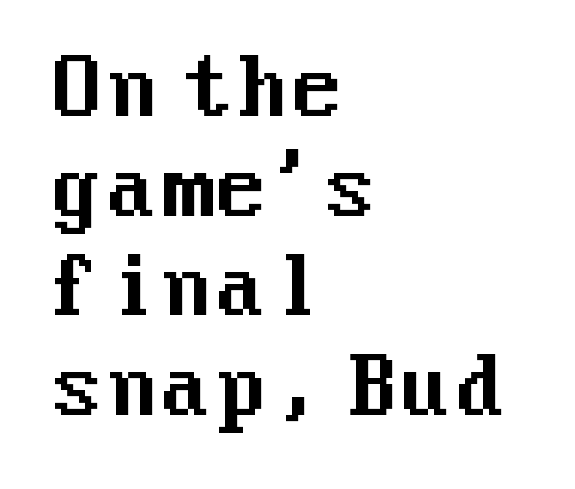
The letters stand straight up with perfectly vertical stems. The type family on display is of the sans-serif kind. Line starts are locked; line ends wander. Compared with typical paragraphs, the rows here are spaced about the same. The gap between lines stays unmarked. Words appear dense and cohesive because spacing is normal.
